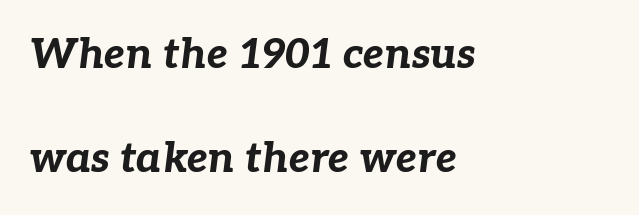
Only glyphs here, with clear space below each row. Leftover space on each line is placed entirely after the last word. Tall strokes in this sample are angled rather than plumb. Here the designer chose a conventional face with non-uniform glyph widths. The face used here is rendered with its standard letterfit. The passage shown is emphatically bold.
